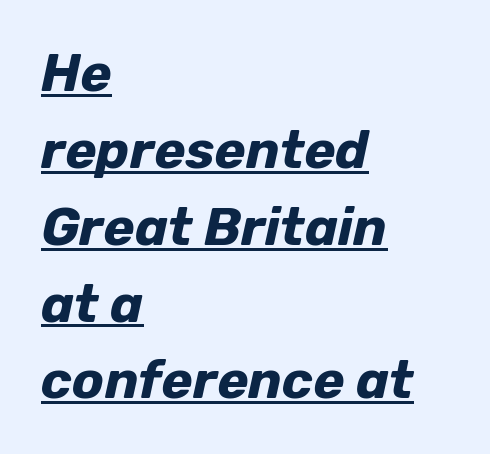
There's an unmistakable incline to the writing here. This sample is left-justified, so line endings fall wherever the words run out. Set as a true bold cut, around the 700 mark. A typesetter would call this zero additional tracking. Underlining? Definitely there.
